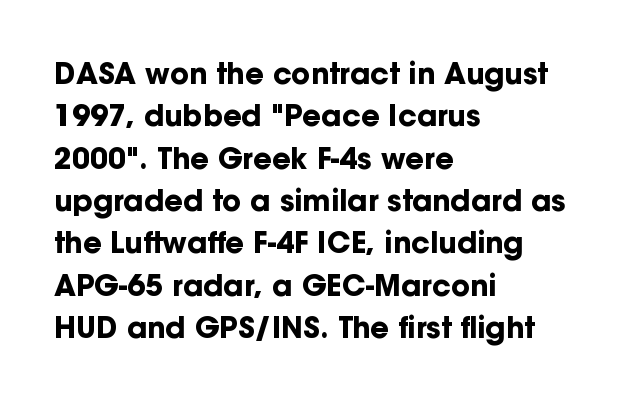
Honestly, the letter spacing is just normal — you wouldn't notice it. When letters stand straight like this, we call the style roman or upright. Unlike a traditional serif, this face leaves its strokes unadorned. The rendering uses natural spacing where letterforms have individual widths.
